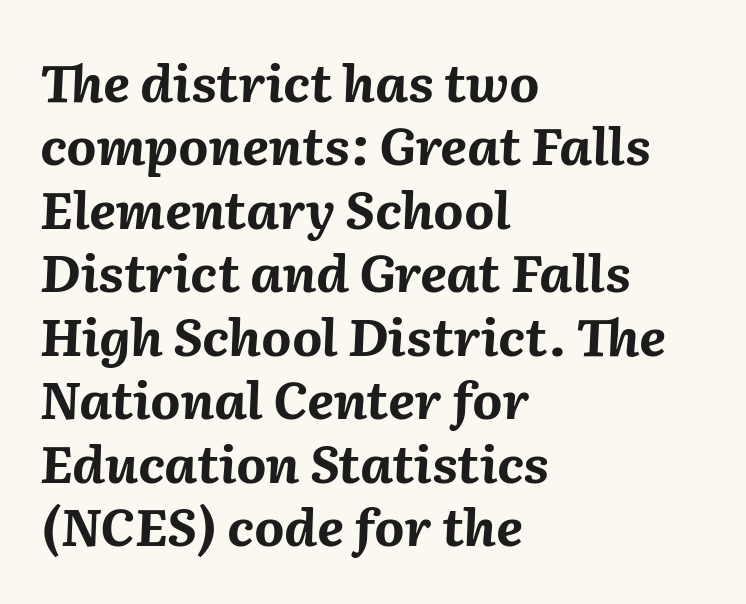
{"italic": "yes", "lean": "right", "slant_degrees": 2, "bold": "yes", "weight": "bold", "width": "normal", "stroke_contrast": "medium", "x_height": "medium", "monospaced": "no", "underline": "no", "align": "left", "line_spacing_ratio": 1.22, "letter_spacing": "normal", "letter_spacing_em": 0.0, "glyph_px": 52}
